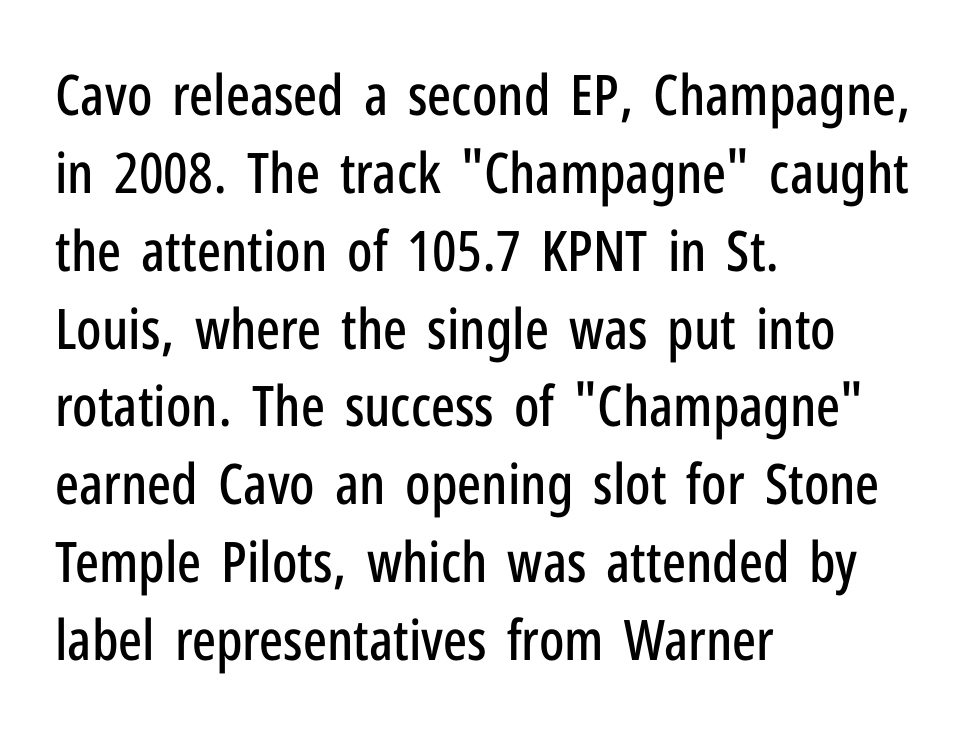
This rendering employs a face without finishing strokes, i.e., a sans-serif. Clear beneath every line of the passage. You could not count columns in this text — the font is proportionally spaced. The passage shown has conventional tracking throughout. Line starts are locked; line ends wander.
